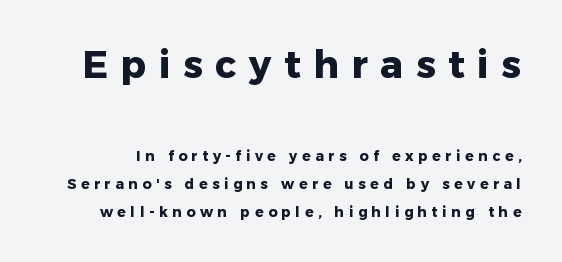
The image shows 38 px heavy sans-serif type, upright; set loose line spacing (1.99x), unusually wide letter spacing (+0.33 em), not underlined; the first (top) block is 2.71x larger; low stroke contrast and a medium x-height.
